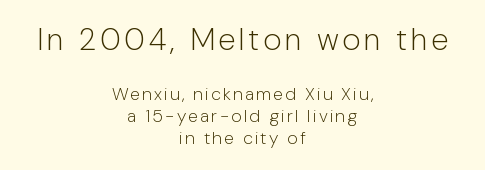
The image shows 31 px light sans-serif type, upright; set centered, line spacing 1.23x, not underlined; the first (top) block is 1.72x larger; low stroke contrast and a medium x-height.
